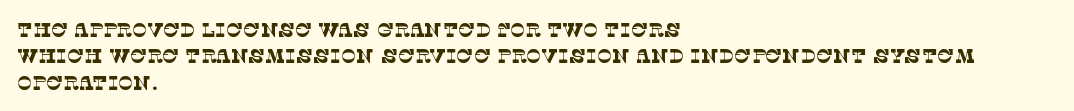
The image shows 20 px text type; set left-aligned, normal line spacing (1.32x), normal letter spacing, not underlined.
